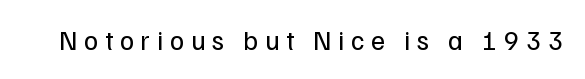
The font's upright variant was chosen for this text. Is the type heavy? It reads as light-to-regular instead. Bare-footed words on every line. You could only call the tracking loose — the letters float apart.
